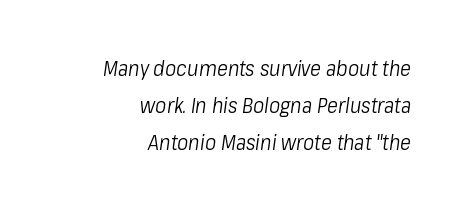
The image shows 21 px text type, italic (leaning right); set right-aligned, line spacing 1.76x, normal letter spacing, not underlined.
